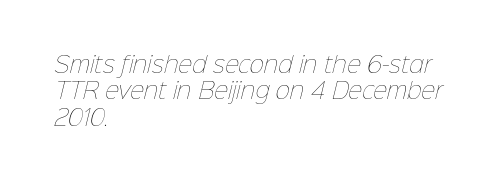
The image shows 22 px text type; set left-aligned, line spacing 1.2x, normal letter spacing, not underlined.
